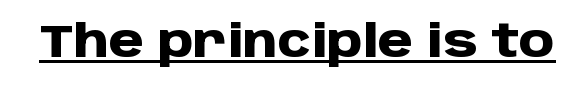
{"serif": "no", "italic": "no", "bold": "yes", "weight": "heavy", "width": "normal", "stroke_contrast": "low", "x_height": "large", "monospaced": "no", "underline": "yes", "letter_spacing": "normal", "letter_spacing_em": 0.0, "glyph_px": 45}
